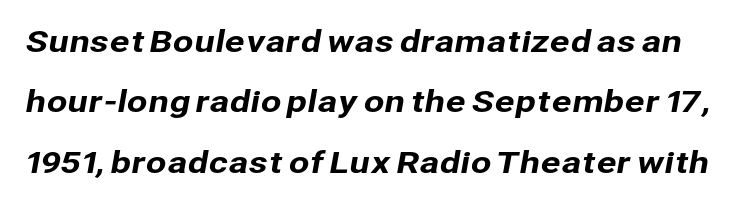
Serifs: no, the terminals of the letterforms are clean. Check the space under the baseline: it is left empty. Character widths vary here, with narrow letters taking less room than wide ones. In terms of leading, this rendering errs on the spacious side. Words appear dense and cohesive because spacing is normal.
